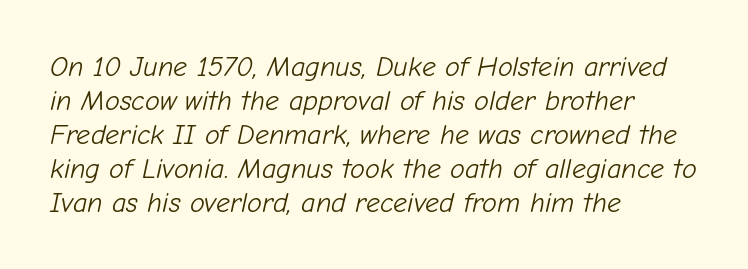
{"italic": "yes", "lean": "right", "slant_degrees": 12, "bold": "no", "weight": "light", "width": "normal", "stroke_contrast": "low", "x_height": "medium", "monospaced": "no", "underline": "no", "align": "left", "line_spacing_ratio": 1.21, "letter_spacing": "normal", "letter_spacing_em": 0.0, "glyph_px": 28}
